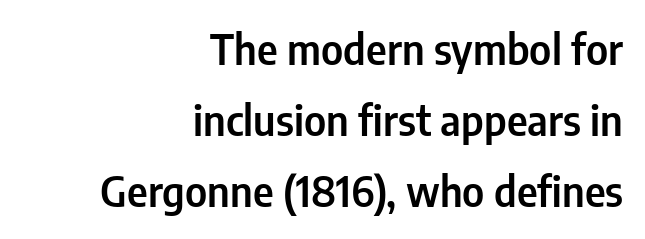
The image shows 41 px condensed sans-serif type, upright; set right-aligned, line spacing 1.73x, normal letter spacing, not underlined; low stroke contrast and a medium x-height.
